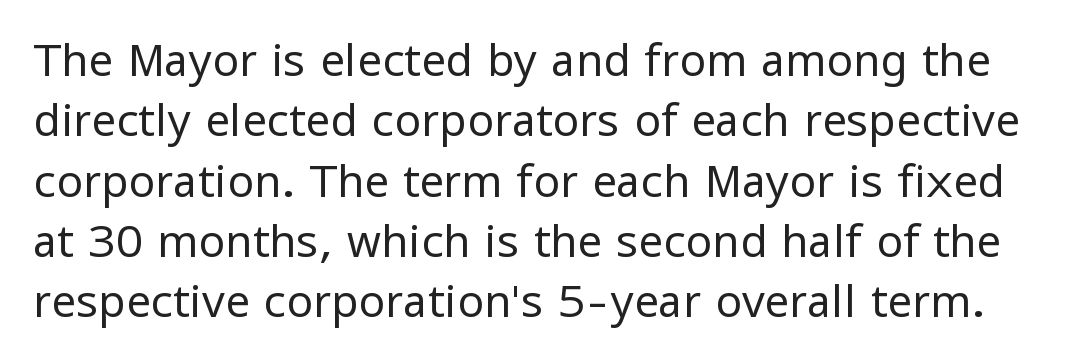
The image shows 44 px regular-weight sans-serif type, upright; set normal line spacing (1.37x), normal letter spacing, not underlined; low stroke contrast and a medium x-height.
